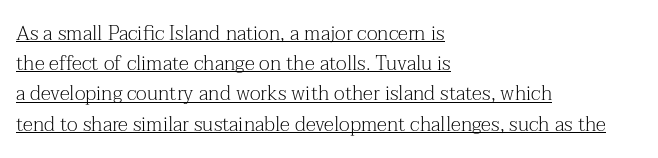
The image shows 20 px text type, upright; set left-aligned, normal line spacing (1.51x), normal letter spacing, underlined.
